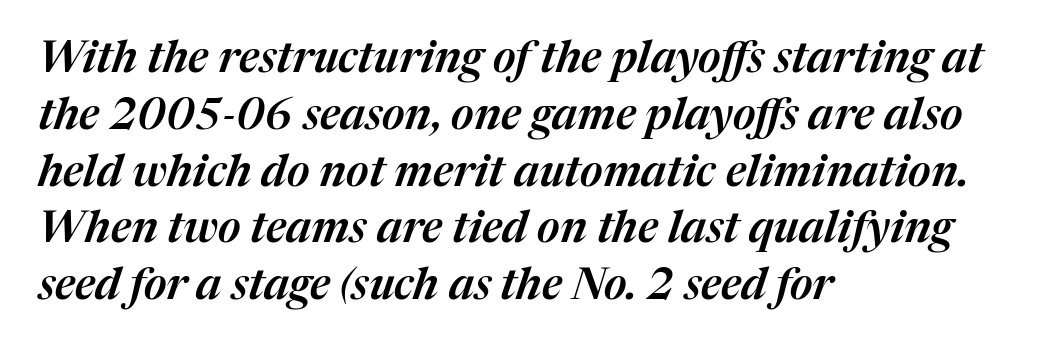
{"italic": "yes", "lean": "right", "slant_degrees": 17, "width": "normal", "stroke_contrast": "medium", "x_height": "medium", "monospaced": "no", "underline": "no", "align": "left", "line_spacing": "normal", "line_spacing_ratio": 1.29, "letter_spacing": "normal", "letter_spacing_em": 0.0, "glyph_px": 44}
